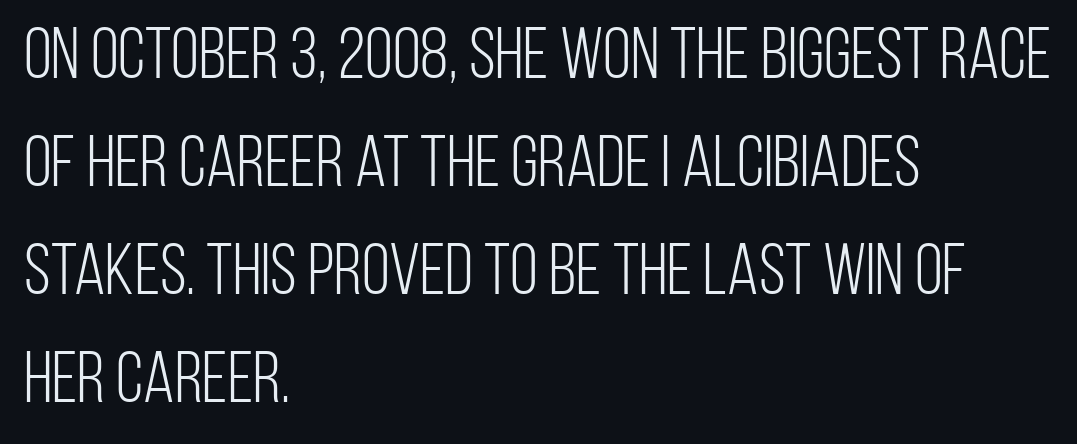
Q: Is the text bold? A: No.
Q: Is the text italic (slanted)? A: No, it is upright.
Q: Is the typeface a serif or a sans-serif typeface? A: Sans-serif.
Q: Is the text underlined? A: No.
Q: How is the paragraph aligned? A: Left-aligned.
Q: Is the spacing between letters normal or unusually wide? A: Normal.
Q: Is the spacing between lines tight, normal or loose? A: Normal.
Q: Width (condensed, normal, or wide)? A: Condensed.
Q: Stroke contrast? A: Low.
Q: x-height? A: Large.
Q: Monospaced? A: No.
